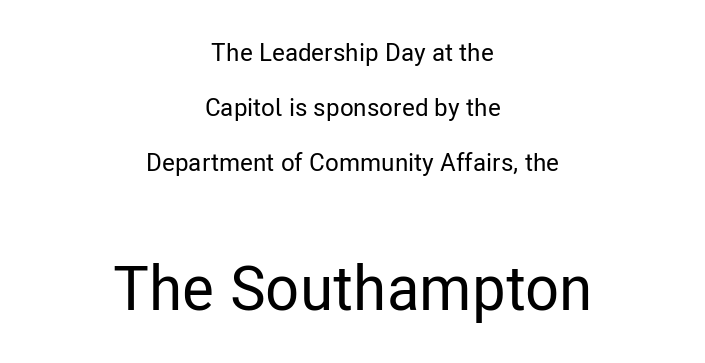
Q: Is the text italic (slanted)? A: No, it is upright.
Q: Is the typeface a serif or a sans-serif typeface? A: Sans-serif.
Q: Is the text underlined? A: No.
Q: How is the paragraph aligned? A: Centered.
Q: Is the spacing between letters normal or unusually wide? A: Normal.
Q: Is the spacing between lines tight, normal or loose? A: Loose.
Q: Which block of text is set in a larger size, the first (top) or the second (bottom)? A: The second (bottom) one.
Q: Width (condensed, normal, or wide)? A: Condensed.
Q: Stroke contrast? A: Low.
Q: x-height? A: Medium.
Q: Monospaced? A: No.
